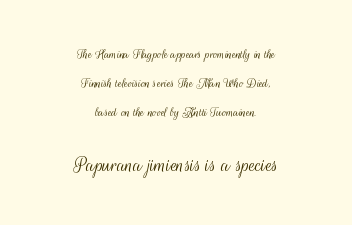
{"bold": "no", "underline": "no", "align": "center", "line_spacing": "loose", "line_spacing_ratio": 2.06, "letter_spacing": "normal", "letter_spacing_em": 0.0, "larger_block": "second", "size_ratio": 1.64, "glyph_px": 23}
